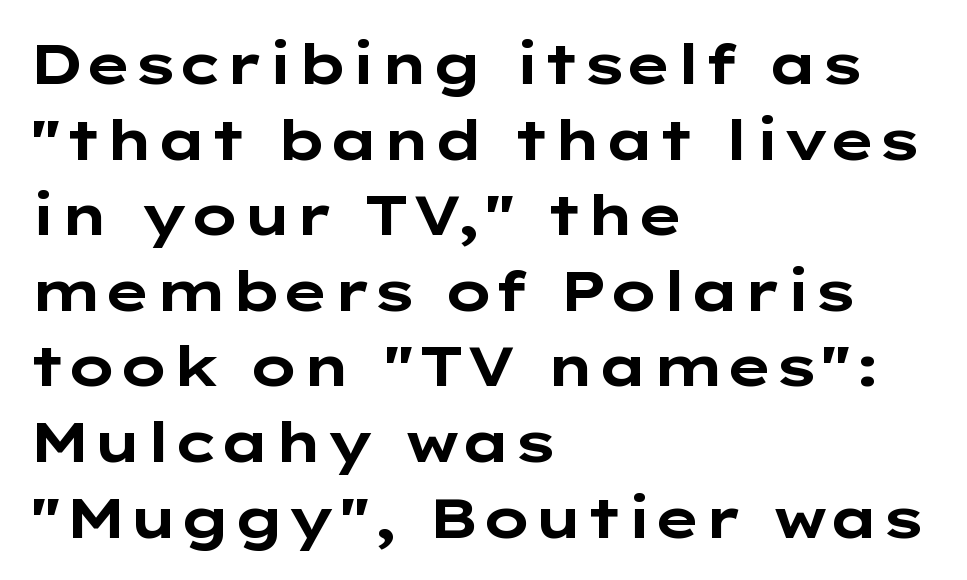
The image shows 56 px bold, wide sans-serif type, upright; set left-aligned, normal line spacing (1.35x), normal letter spacing, not underlined; low stroke contrast and a medium x-height.
